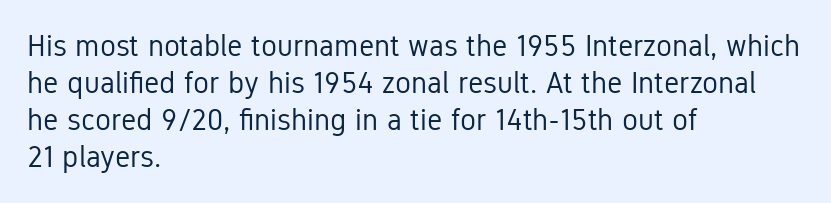
{"serif": "no", "italic": "no", "bold": "no", "weight": "regular", "width": "condensed", "stroke_contrast": "low", "x_height": "medium", "monospaced": "no", "underline": "no", "align": "left", "line_spacing_ratio": 1.23, "letter_spacing": "normal", "letter_spacing_em": 0.0, "glyph_px": 30}
